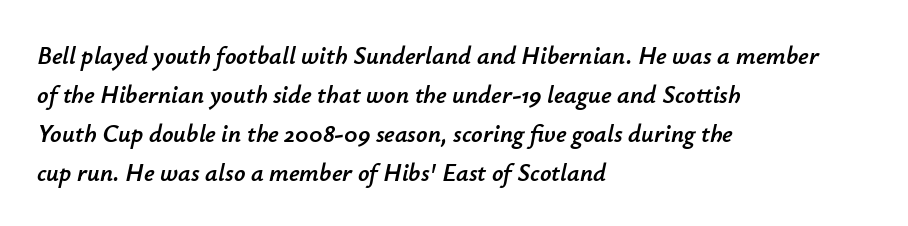
{"italic": "yes", "lean": "right", "slant_degrees": 12, "underline": "no", "align": "left", "line_spacing": "normal", "line_spacing_ratio": 1.56, "letter_spacing": "normal", "letter_spacing_em": 0.0, "glyph_px": 25}
